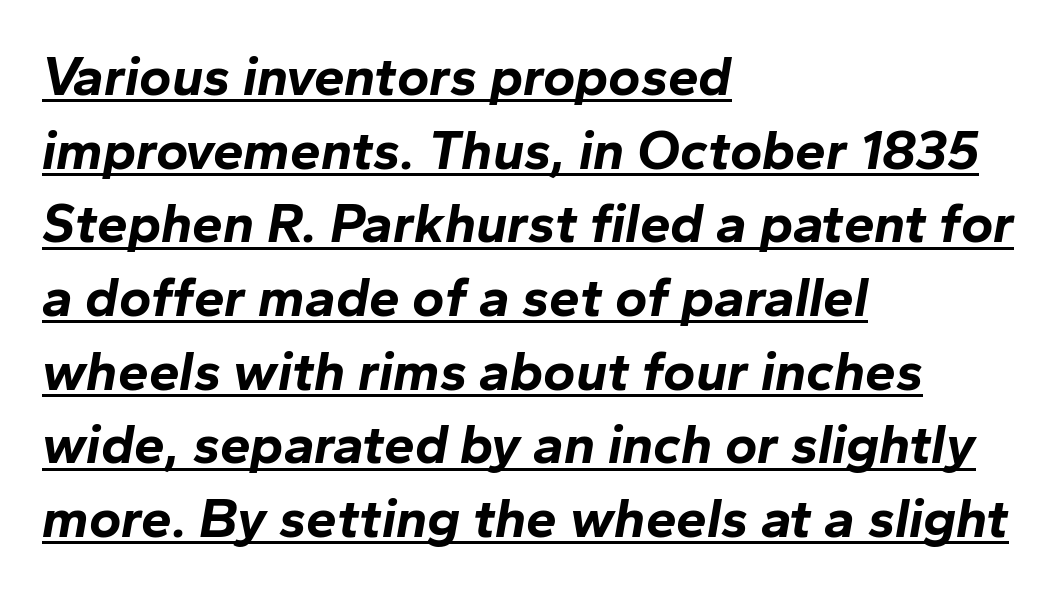
The image shows 55 px bold type, italic (leaning right); set left-aligned, normal line spacing (1.34x), normal letter spacing, underlined; low stroke contrast and a medium x-height.
